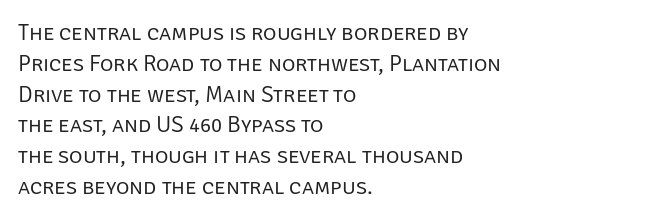
Q: Is the text bold? A: No.
Q: Is the text italic (slanted)? A: No, it is upright.
Q: Is the text underlined? A: No.
Q: How is the paragraph aligned? A: Left-aligned.
Q: Is the spacing between letters normal or unusually wide? A: Normal.
Q: Is the spacing between lines tight, normal or loose? A: Normal.
